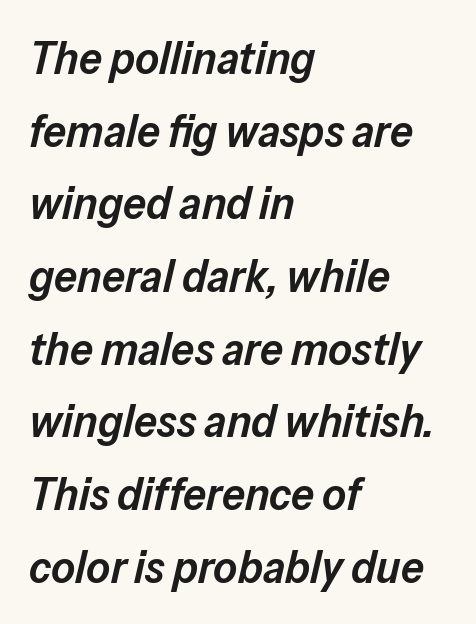
{"italic": "yes", "lean": "right", "slant_degrees": 13, "bold": "semi", "weight": "semibold", "width": "normal", "stroke_contrast": "low", "x_height": "medium", "monospaced": "no", "underline": "no", "align": "left", "line_spacing": "normal", "line_spacing_ratio": 1.58, "letter_spacing": "normal", "letter_spacing_em": 0.0, "glyph_px": 46}
